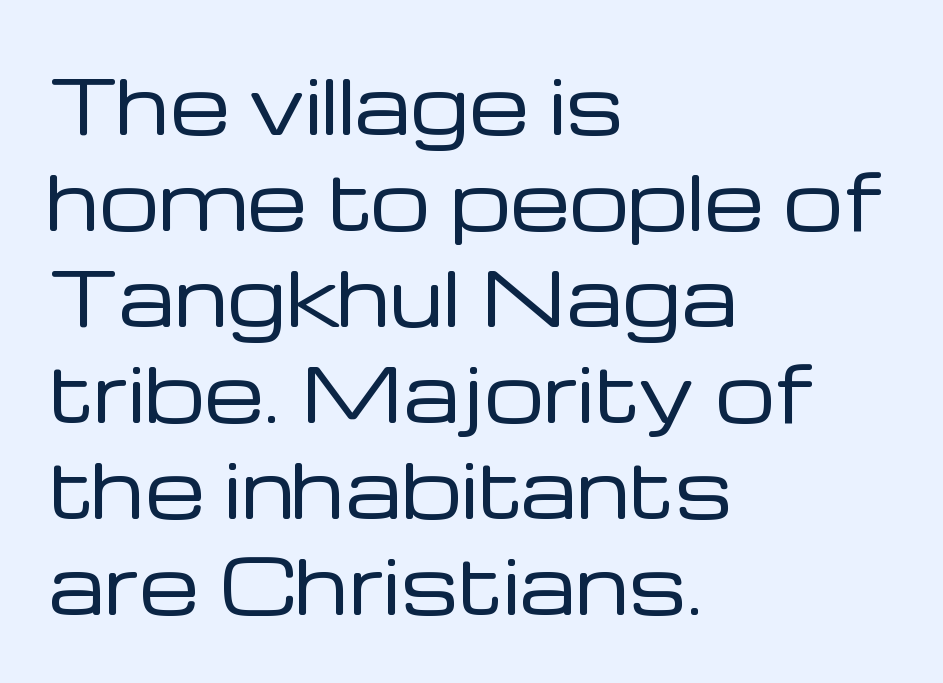
The image shows 75 px regular-weight sans-serif type, upright; set left-aligned, normal line spacing (1.28x), normal letter spacing, not underlined; low stroke contrast and a medium x-height.
